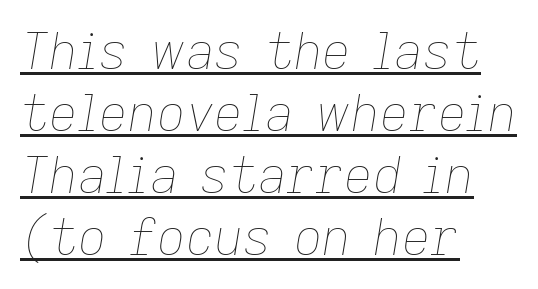
{"italic": "yes", "lean": "right", "slant_degrees": 9, "bold": "no", "weight": "thin", "width": "normal", "stroke_contrast": "low", "x_height": "medium", "monospaced": "no", "underline": "yes", "align": "left", "line_spacing_ratio": 1.24, "letter_spacing": "normal", "letter_spacing_em": 0.0, "glyph_px": 50}
